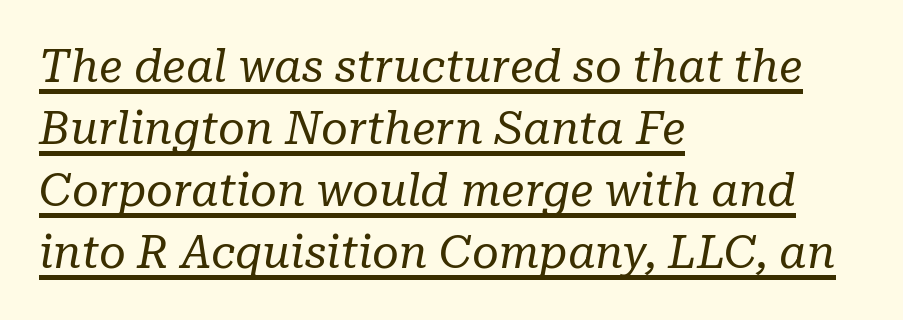
Q: Is the text bold? A: No.
Q: Is the text italic (slanted)? A: Yes, it leans right by about 10 degrees.
Q: Is the typeface a serif or a sans-serif typeface? A: Serif.
Q: Is the text underlined? A: Yes.
Q: How is the paragraph aligned? A: Left-aligned.
Q: Is the spacing between letters normal or unusually wide? A: Normal.
Q: Is the spacing between lines tight, normal or loose? A: Normal.
Q: Width (condensed, normal, or wide)? A: Normal.
Q: Stroke contrast? A: Low.
Q: x-height? A: Medium.
Q: Monospaced? A: No.
